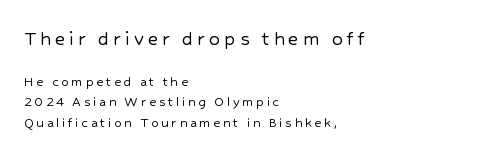
The image shows 22 px text type, upright; set left-aligned, normal line spacing (1.37x), not underlined; the first (top) block is 1.47x larger.
